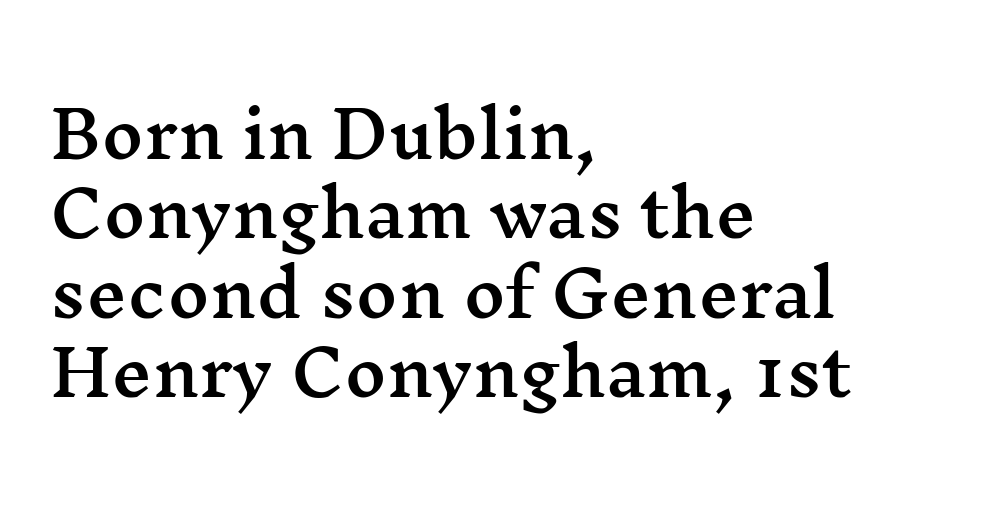
Q: Is the text italic (slanted)? A: No, it is upright.
Q: Is the typeface a serif or a sans-serif typeface? A: Serif.
Q: Is the text underlined? A: No.
Q: How is the paragraph aligned? A: Left-aligned.
Q: Is the spacing between letters normal or unusually wide? A: Normal.
Q: Width (condensed, normal, or wide)? A: Wide.
Q: Stroke contrast? A: Medium.
Q: x-height? A: Medium.
Q: Monospaced? A: No.
